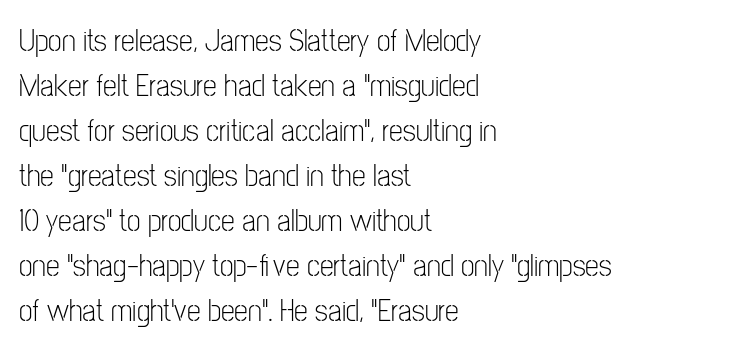
Q: Is the text bold? A: No.
Q: Is the text italic (slanted)? A: No, it is upright.
Q: Is the typeface a serif or a sans-serif typeface? A: Sans-serif.
Q: Is the text underlined? A: No.
Q: How is the paragraph aligned? A: Left-aligned.
Q: Is the spacing between letters normal or unusually wide? A: Normal.
Q: Is the spacing between lines tight, normal or loose? A: Normal.
Q: Width (condensed, normal, or wide)? A: Condensed.
Q: Stroke contrast? A: Low.
Q: x-height? A: Medium.
Q: Monospaced? A: No.
